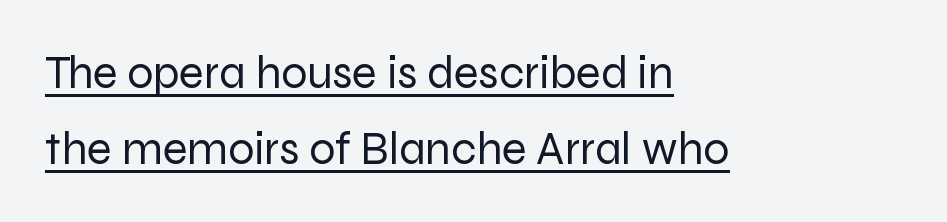
The font family rendered here belongs to the sans-serif group. In terms of leading, this rendering sits right in the middle. Looks like someone drew a line under every word here. You could not count columns in this text — the font is proportionally spaced. The tracking reads as untouched default to a designer's eye. Summary of weight: not heavy and not bold.
